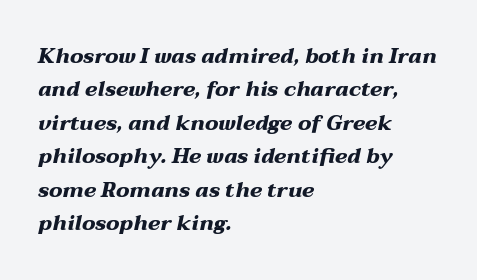
Q: Is the text bold? A: Yes.
Q: Is the text italic (slanted)? A: Yes, it leans right by about 12 degrees.
Q: Is the text underlined? A: No.
Q: How is the paragraph aligned? A: Left-aligned.
Q: Is the spacing between letters normal or unusually wide? A: Normal.
Q: Is the spacing between lines tight, normal or loose? A: Normal.
